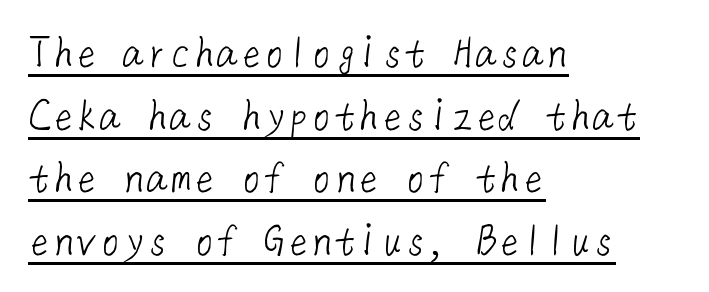
Underlined type. Are there feet on the stems? There aren't — it's a sans. The rendering anchors every line to the left-hand side. No chunkiness to these letters — they're not bold. Standard letterfit; no display-style spreading of the glyphs.
